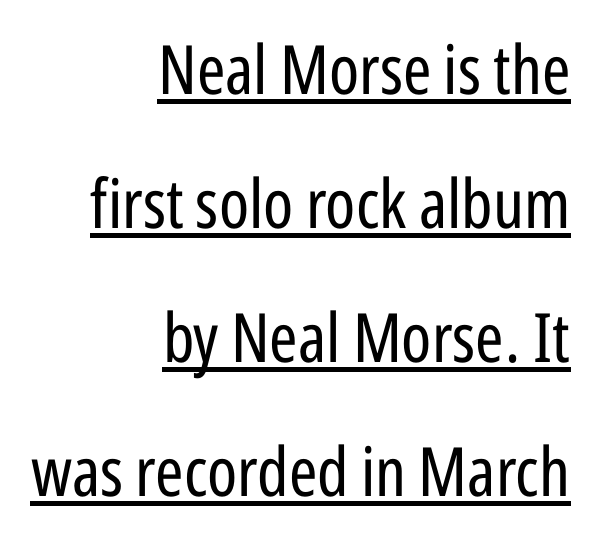
The image shows 68 px regular-weight, condensed sans-serif type, upright; set right-aligned, loose line spacing (1.97x), normal letter spacing, underlined; low stroke contrast and a medium x-height.
